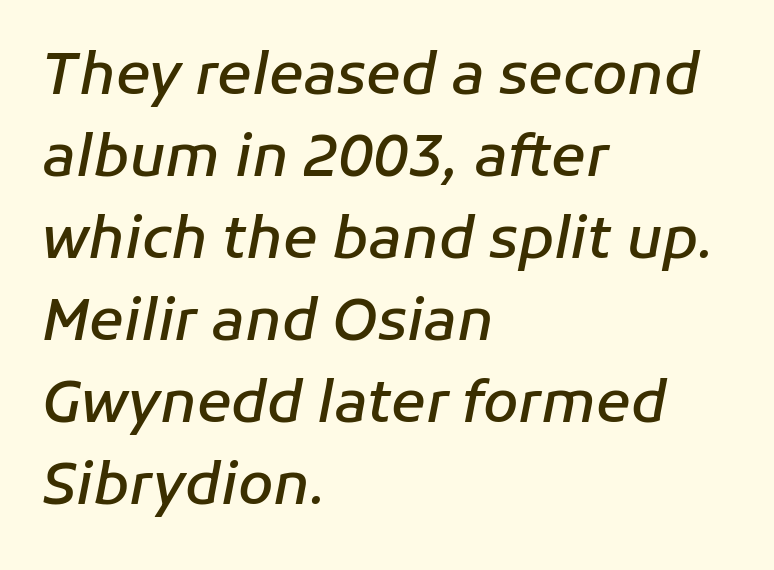
The image shows 57 px semibold type, italic (leaning right); set left-aligned, normal line spacing (1.44x), normal letter spacing, not underlined; low stroke contrast and a medium x-height.
